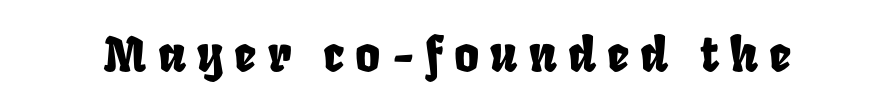
The image shows 48 px condensed type; set unusually wide letter spacing (+0.23 em), not underlined; low stroke contrast and a large x-height.
